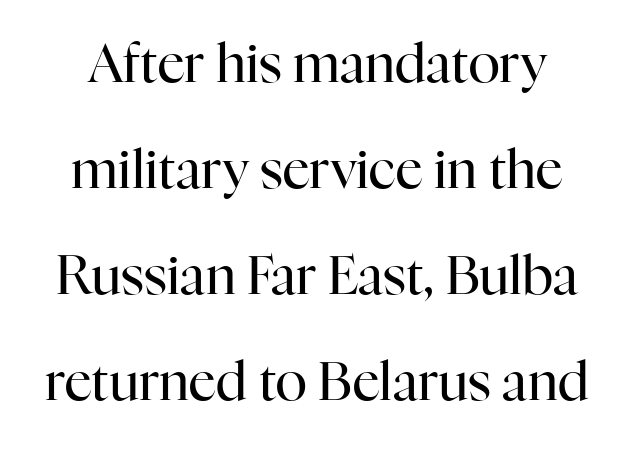
Q: Is the text bold? A: No.
Q: Is the text italic (slanted)? A: No, it is upright.
Q: Is the typeface a serif or a sans-serif typeface? A: Serif.
Q: Is the text underlined? A: No.
Q: Is the spacing between letters normal or unusually wide? A: Normal.
Q: Is the spacing between lines tight, normal or loose? A: Loose.
Q: Width (condensed, normal, or wide)? A: Normal.
Q: Stroke contrast? A: High.
Q: x-height? A: Medium.
Q: Monospaced? A: No.
